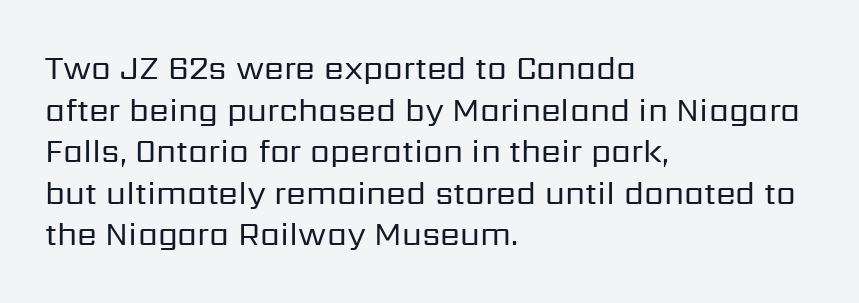
{"serif": "no", "italic": "no", "bold": "no", "weight": "regular", "width": "normal", "stroke_contrast": "low", "x_height": "medium", "monospaced": "no", "underline": "no", "align": "left", "line_spacing": "normal", "line_spacing_ratio": 1.3, "letter_spacing": "normal", "letter_spacing_em": 0.0, "glyph_px": 32}
